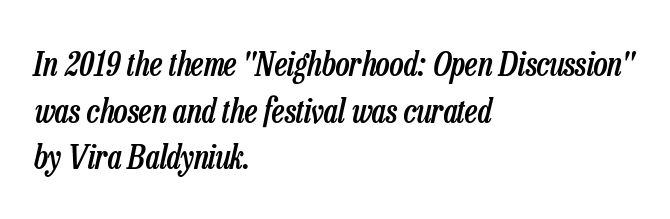
The image shows 33 px semibold, condensed type, italic (leaning right); set left-aligned, normal line spacing (1.41x), normal letter spacing, not underlined; low stroke contrast and a medium x-height.
